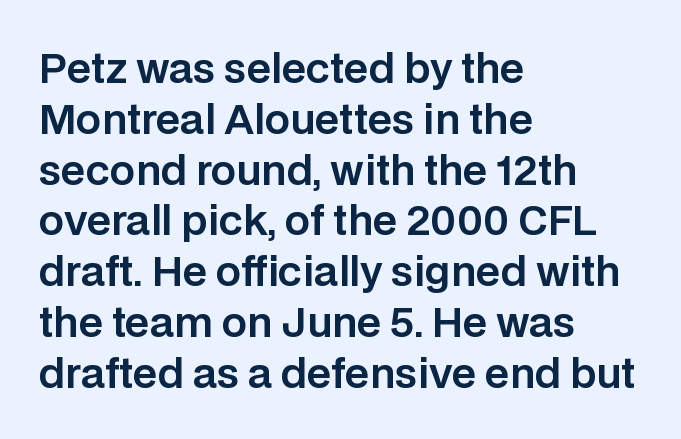
Q: Is the text italic (slanted)? A: No, it is upright.
Q: Is the typeface a serif or a sans-serif typeface? A: Sans-serif.
Q: Is the text underlined? A: No.
Q: How is the paragraph aligned? A: Left-aligned.
Q: Is the spacing between letters normal or unusually wide? A: Normal.
Q: Is the spacing between lines tight, normal or loose? A: Normal.
Q: Width (condensed, normal, or wide)? A: Normal.
Q: Stroke contrast? A: Low.
Q: x-height? A: Large.
Q: Monospaced? A: No.
